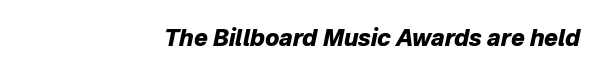
Would a proofreader flag this as italicized? Yes. The glyphs are unaccompanied by any horizontal stroke below them. Observe the ordinary spacing: letters are neighbours, not strangers. Chunky letters — that's bold for sure.
